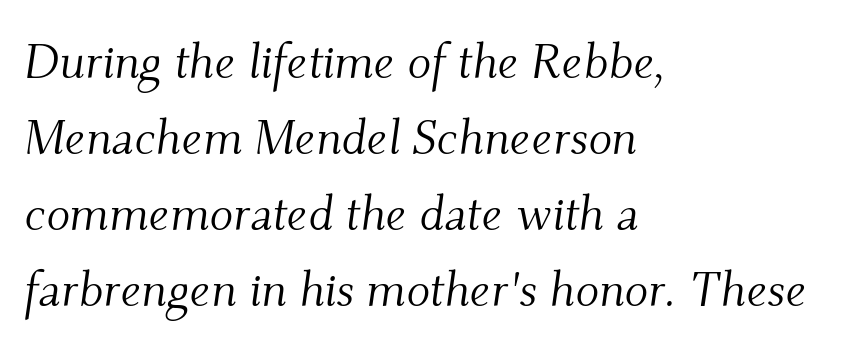
Q: Is the text bold? A: No.
Q: Is the text italic (slanted)? A: Yes, it leans right by about 9 degrees.
Q: Is the typeface a serif or a sans-serif typeface? A: Serif.
Q: Is the text underlined? A: No.
Q: How is the paragraph aligned? A: Left-aligned.
Q: Is the spacing between letters normal or unusually wide? A: Normal.
Q: Is the spacing between lines tight, normal or loose? A: Normal.
Q: Width (condensed, normal, or wide)? A: Normal.
Q: Stroke contrast? A: Medium.
Q: x-height? A: Small.
Q: Monospaced? A: No.
